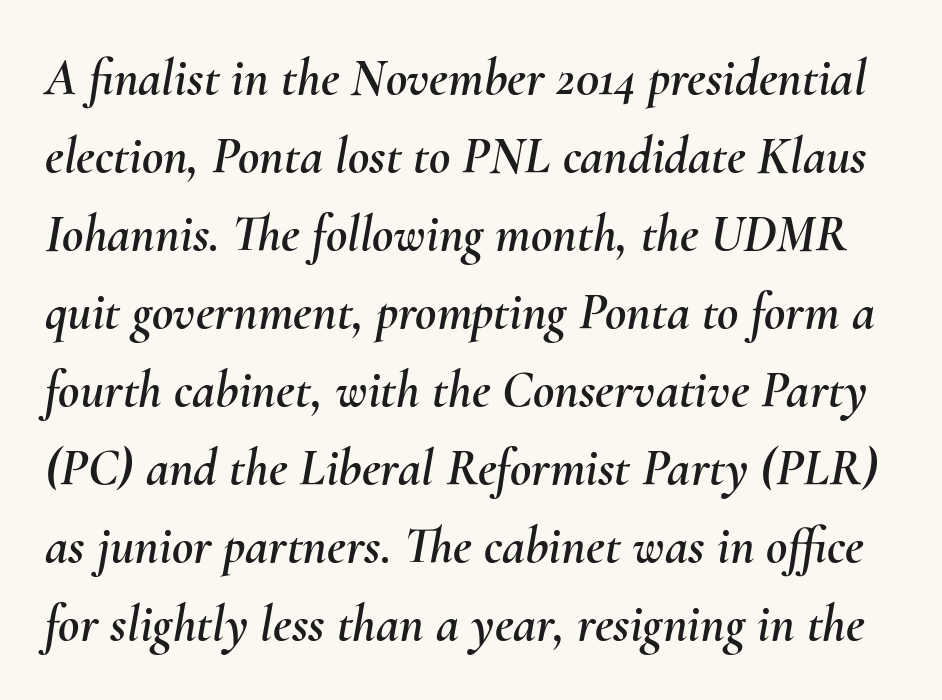
The image shows 52 px text type, italic (leaning right); set normal line spacing (1.5x), normal letter spacing, not underlined; medium stroke contrast and a small x-height.
